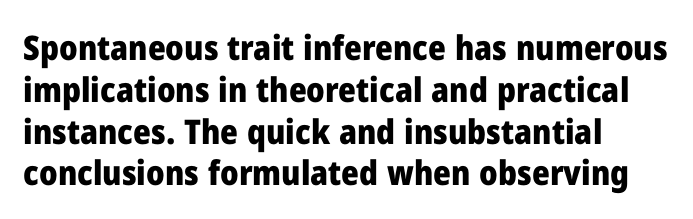
Does the copy run flush right? No — it runs flush left. Pretty heavy lettering here — definitely bold. Note: no serifs on the glyphs. Every stem runs plumb, perpendicular to the baseline. The rendering uses natural spacing where letterforms have individual widths.
